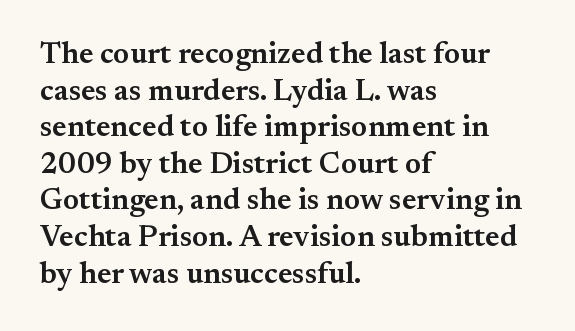
{"serif": "yes", "italic": "no", "bold": "semi", "weight": "semibold", "width": "normal", "stroke_contrast": "medium", "x_height": "small", "monospaced": "no", "underline": "no", "align": "left", "line_spacing_ratio": 1.22, "letter_spacing": "normal", "letter_spacing_em": 0.0, "glyph_px": 30}
